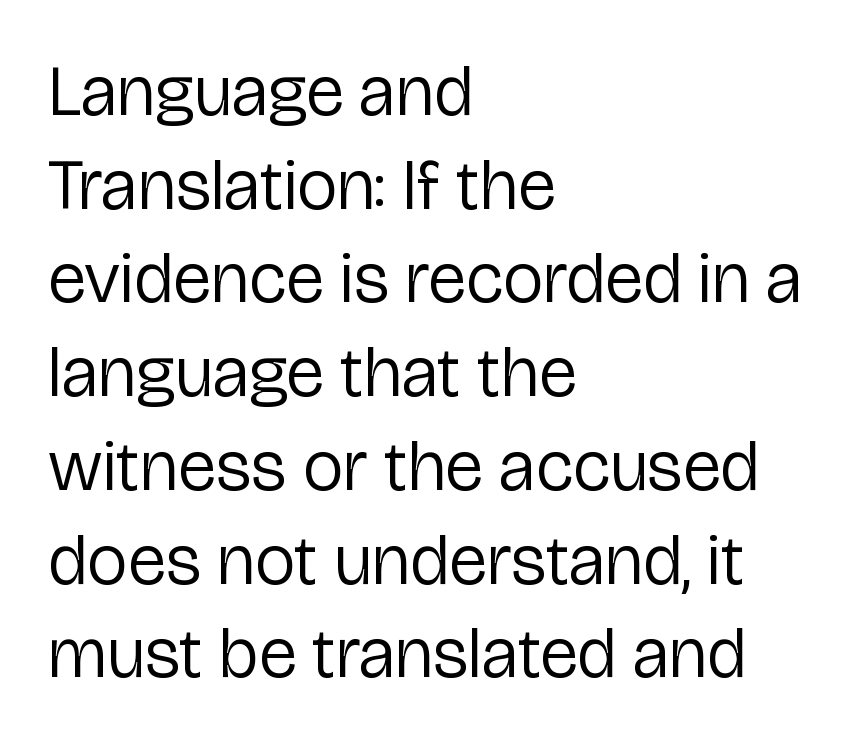
The image shows 71 px regular-weight sans-serif type, upright; set left-aligned, normal line spacing (1.32x), normal letter spacing, not underlined; low stroke contrast and a medium x-height.
